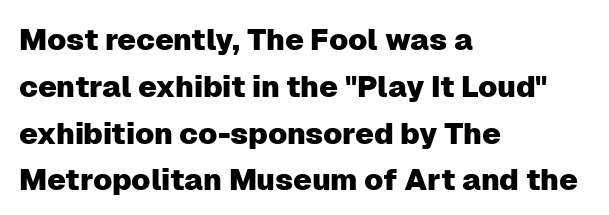
{"serif": "no", "italic": "no", "width": "normal", "stroke_contrast": "low", "x_height": "medium", "monospaced": "no", "underline": "no", "align": "left", "line_spacing": "normal", "line_spacing_ratio": 1.56, "letter_spacing": "normal", "letter_spacing_em": 0.0, "glyph_px": 30}
